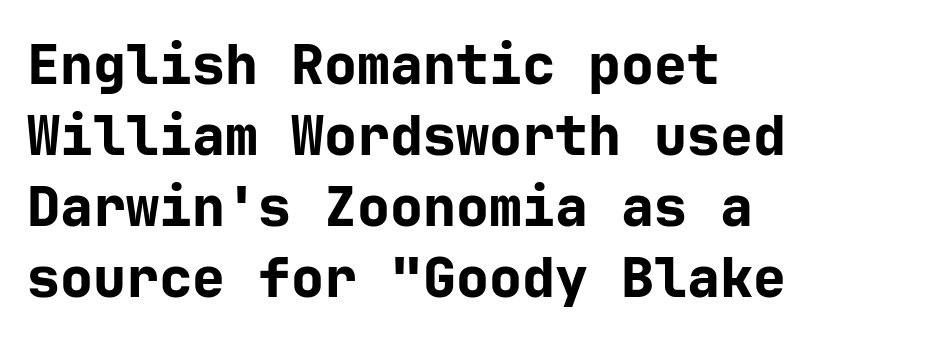
{"serif": "no", "italic": "no", "bold": "yes", "weight": "bold", "width": "normal", "stroke_contrast": "low", "x_height": "medium", "underline": "no", "align": "left", "line_spacing": "normal", "line_spacing_ratio": 1.29, "letter_spacing": "normal", "letter_spacing_em": 0.0, "glyph_px": 55}
